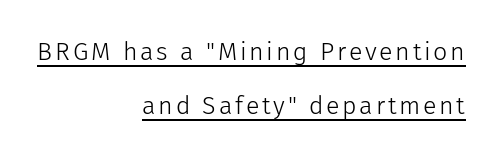
The image shows 25 px text type, upright; set right-aligned, loose line spacing (2.15x), underlined.
